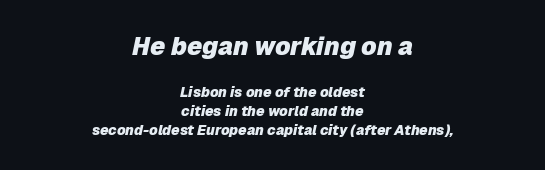
The image shows 25 px bold type, italic (leaning right); set centered, normal line spacing (1.34x), normal letter spacing, not underlined; the first (top) block is 1.79x larger.
